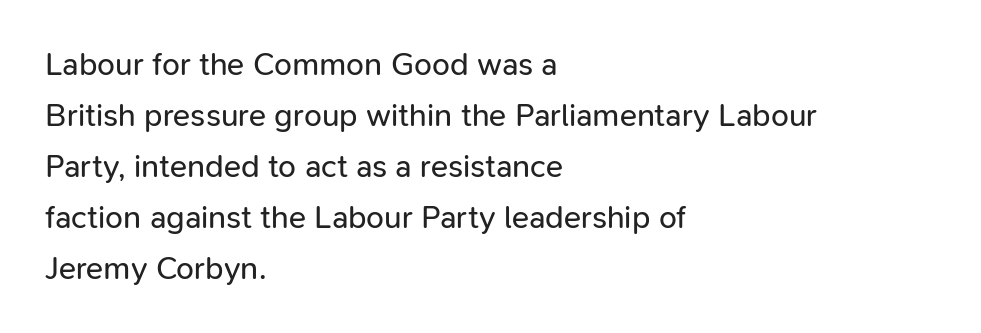
A bare baseline throughout the passage. The glyphs in this specimen are sans serif. The font sits on the lighter half of the weight spectrum, regular included. Rendered with straight, roman letterforms. Character widths vary here, with narrow letters taking less room than wide ones.
